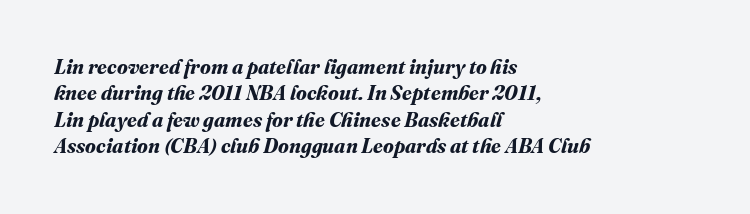
The image shows 20 px bold type; set left-aligned, normal line spacing (1.32x), normal letter spacing, not underlined.
